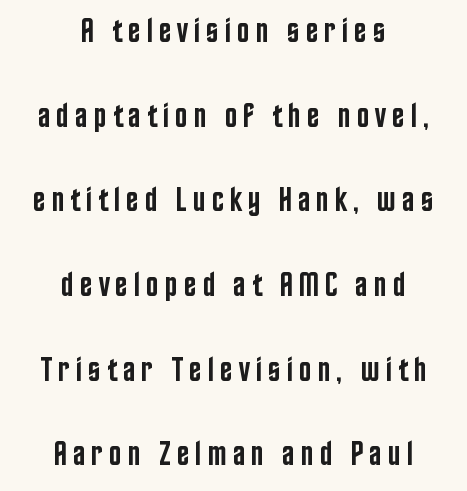
The image shows 34 px semibold, condensed sans-serif type, upright; set centered, loose line spacing (2.49x), not underlined; low stroke contrast and a large x-height.
